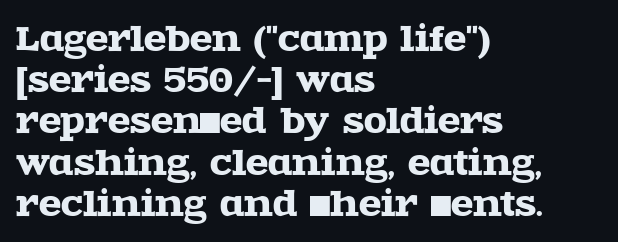
To sum up the face: it has serifs. Only glyphs here, with clear space below each row. Vertical spacing — default. Does the copy run flush right? No — it runs flush left. This sample has the flowing, uneven cadence of proportional lettering. The letterforms sit shoulder to shoulder at normal distance.
